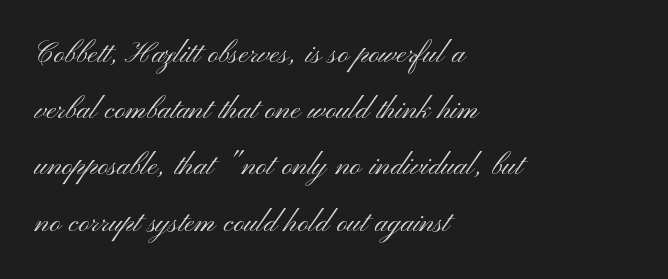
Q: Is the text bold? A: No.
Q: Is the text italic (slanted)? A: Yes.
Q: Is the typeface a serif or a sans-serif typeface? A: Sans-serif.
Q: Is the text underlined? A: No.
Q: How is the paragraph aligned? A: Left-aligned.
Q: Is the spacing between letters normal or unusually wide? A: Normal.
Q: Is the spacing between lines tight, normal or loose? A: Normal.
Q: Width (condensed, normal, or wide)? A: Wide.
Q: Stroke contrast? A: Medium.
Q: x-height? A: Small.
Q: Monospaced? A: No.
